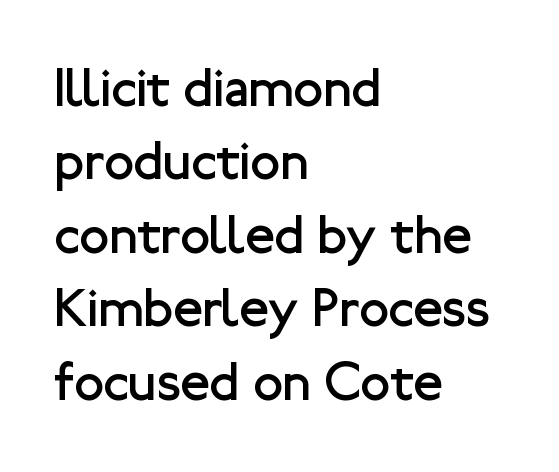
Q: Is the text bold? A: No.
Q: Is the text italic (slanted)? A: No, it is upright.
Q: Is the typeface a serif or a sans-serif typeface? A: Sans-serif.
Q: Is the text underlined? A: No.
Q: How is the paragraph aligned? A: Left-aligned.
Q: Is the spacing between letters normal or unusually wide? A: Normal.
Q: Is the spacing between lines tight, normal or loose? A: Normal.
Q: Width (condensed, normal, or wide)? A: Normal.
Q: Stroke contrast? A: Low.
Q: x-height? A: Medium.
Q: Monospaced? A: No.
